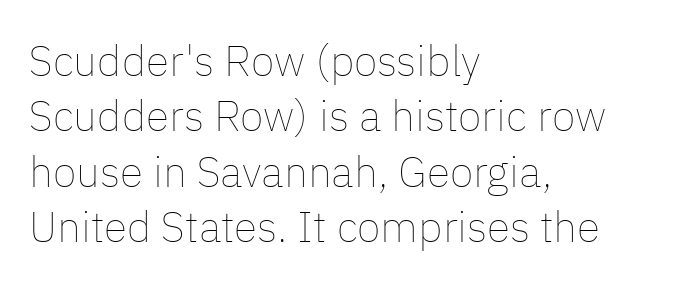
The image shows 43 px thin type, upright; set left-aligned, normal line spacing (1.29x), normal letter spacing, not underlined; low stroke contrast and a medium x-height.
